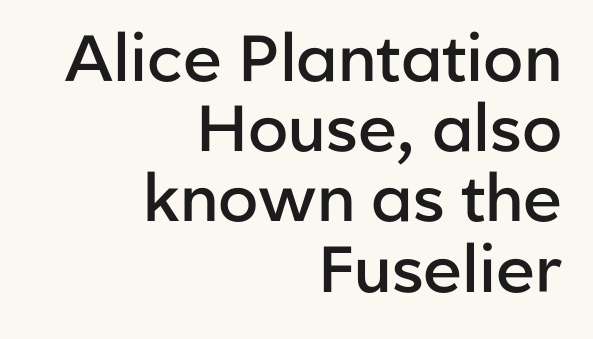
A fair bit of extra ink — the face is semibold, not bold. A roman cut, with each character standing at attention. Is there much room between lines? No — they nearly touch. The ragged edge is on the left, which tells us the setting is flush right. The face used here is proportionally spaced, like ordinary book or web type. Quick note: underline off.
